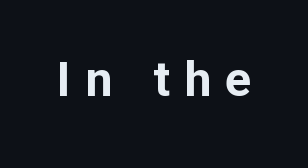
The axis of the letterforms is exactly vertical. The passage shown is typed in a proportional face where columns would drift. Has an underline been added? It has not. These lines carry a lot of weight — the face is fully bold. Check where the strokes stop: nothing finishes them off — pure sans. Here the glyphs are tracked loosely, breaking word shapes into spaced letters.
